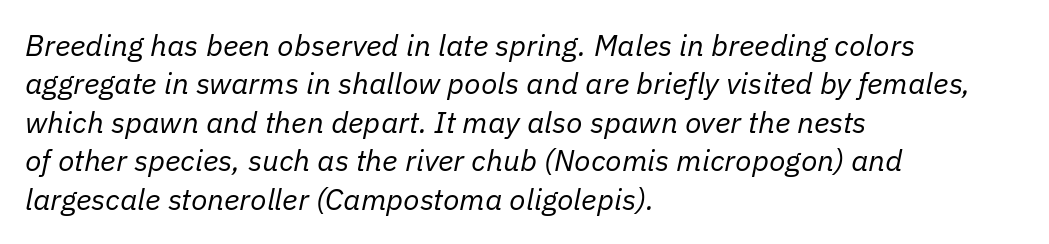
Honestly, the row spacing looks completely unremarkable. The face used here is proportionally spaced, like ordinary book or web type. Students, note that the glyphs here touch the page at normal intervals. Underline: absent. Layout note: lines flush left.
